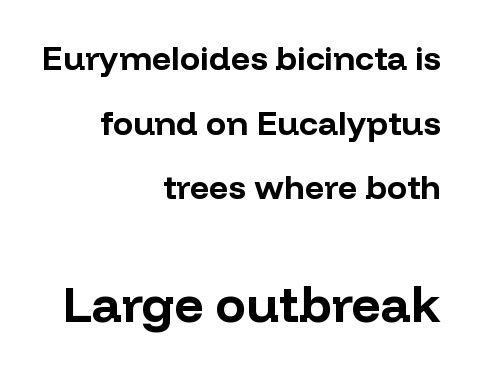
The image shows 51 px bold sans-serif type, upright; set right-aligned, loose line spacing (1.9x), normal letter spacing, not underlined; the second (bottom) block is 1.5x larger; low stroke contrast and a medium x-height.
